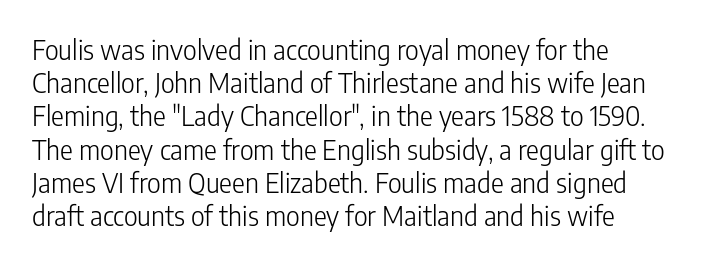
{"italic": "no", "bold": "no", "underline": "no", "align": "left", "line_spacing_ratio": 1.23, "letter_spacing": "normal", "letter_spacing_em": 0.0, "glyph_px": 27}
